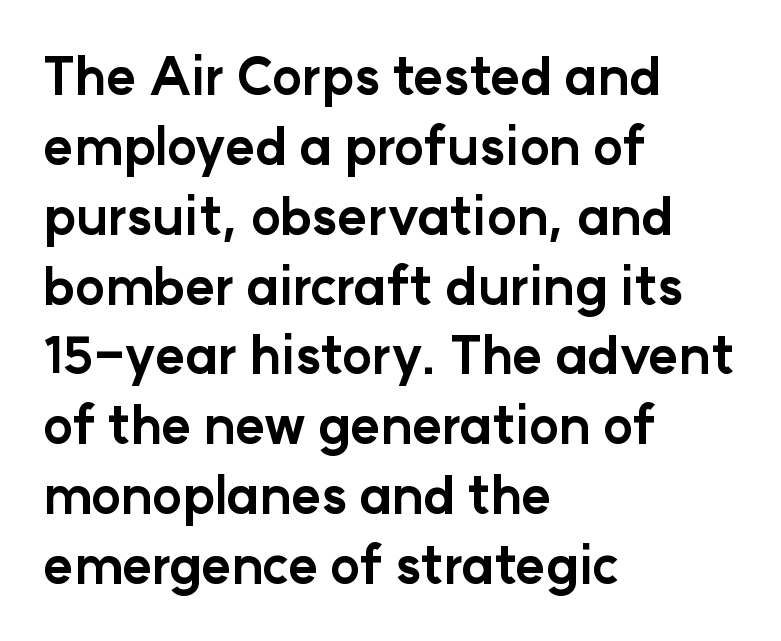
Q: Is the text bold? A: Yes.
Q: Is the text italic (slanted)? A: No, it is upright.
Q: Is the typeface a serif or a sans-serif typeface? A: Sans-serif.
Q: Is the text underlined? A: No.
Q: How is the paragraph aligned? A: Left-aligned.
Q: Is the spacing between letters normal or unusually wide? A: Normal.
Q: Is the spacing between lines tight, normal or loose? A: Normal.
Q: Width (condensed, normal, or wide)? A: Normal.
Q: Stroke contrast? A: Low.
Q: x-height? A: Medium.
Q: Monospaced? A: No.
